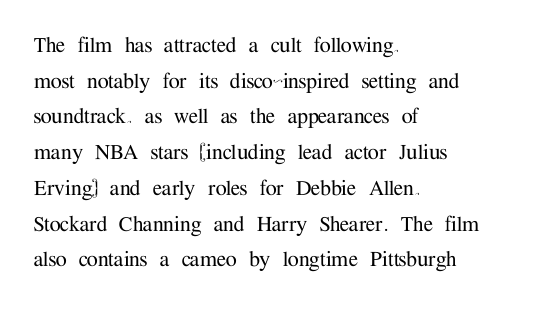
{"italic": "no", "underline": "no", "align": "left", "line_spacing": "normal", "line_spacing_ratio": 1.43, "letter_spacing": "normal", "letter_spacing_em": 0.0, "glyph_px": 25}
